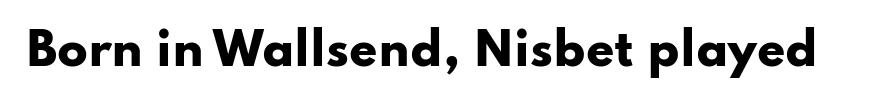
The image shows 45 px heavy, wide sans-serif type, upright; set normal letter spacing, not underlined; low stroke contrast and a small x-height.
